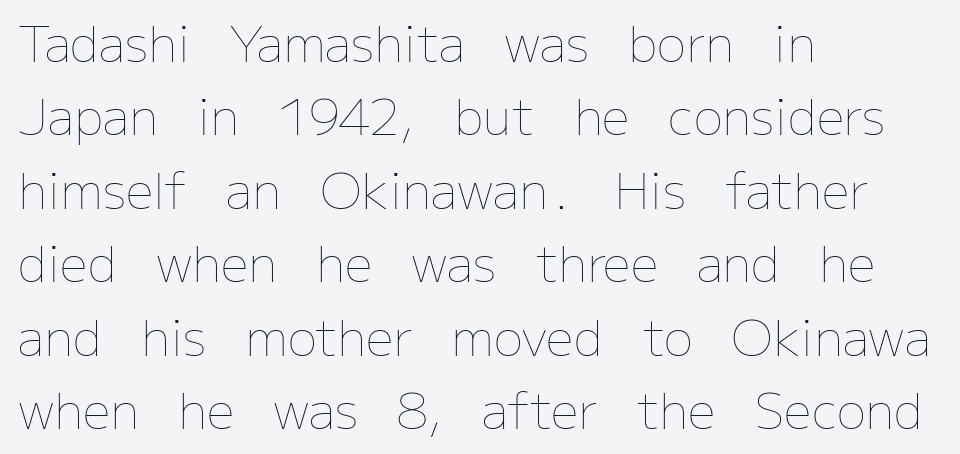
The image shows 49 px thin type, upright; set left-aligned, normal line spacing (1.5x), normal letter spacing, not underlined; low stroke contrast and a medium x-height.
